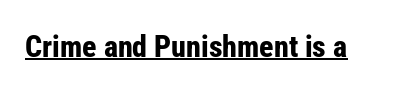
The image shows 30 px bold, condensed sans-serif type, upright; set normal letter spacing, underlined; low stroke contrast and a medium x-height.
